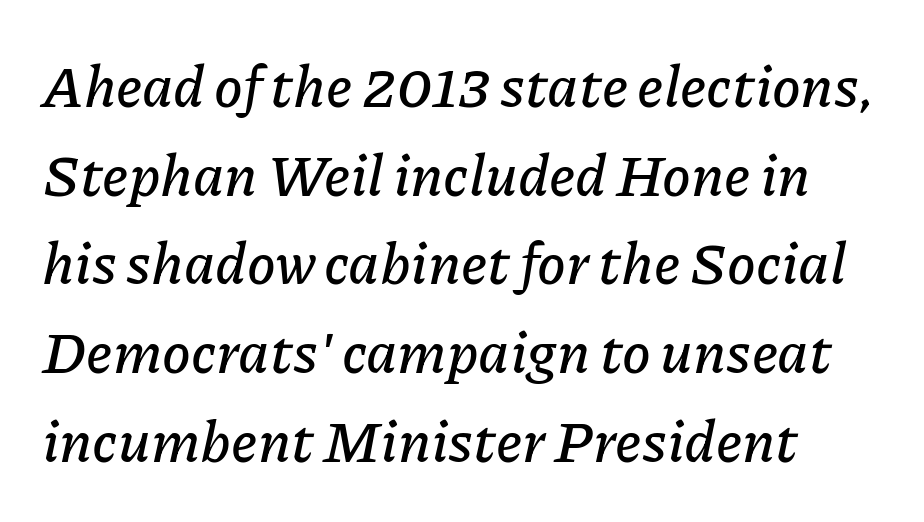
Leading: standard. A typesetter would mark this as italic. Looks like regular typesetting: each glyph gets only the width it needs. Default kerning and tracking; the words read as compact shapes. Check the space under the baseline: it is left empty.
